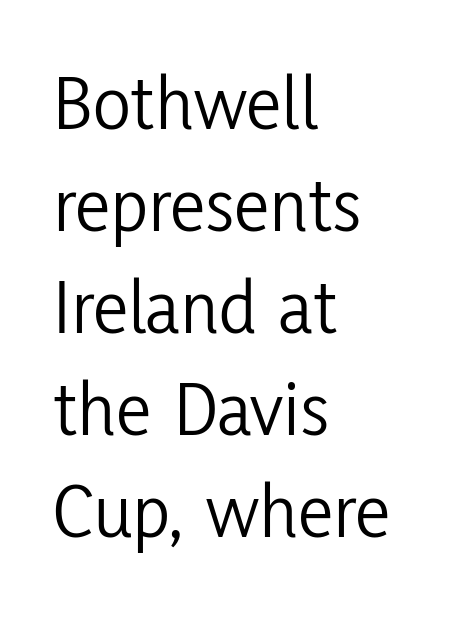
The text was rendered using a sans face with plain stroke endings. The specimen omits any rule beneath the text block's lines. How would I describe the line gaps? Plain and ordinary. The lines are quadded left. The rendering uses natural spacing where letterforms have individual widths. In terms of posture, this sample is upright.
